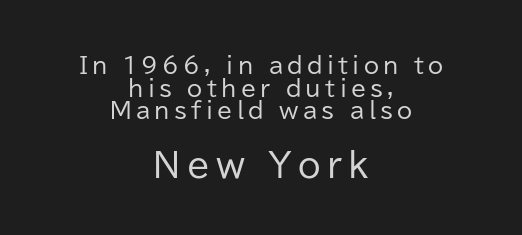
This is the regular roman posture of the typeface. Students, observe: this is what under-led, compact text looks like. Think standard paragraph weight, or any step lighter than that. The string is rendered with underlining switched off. The later block is typeset at a bigger size than the earlier block. The rendering positions every line midway between the sides.
